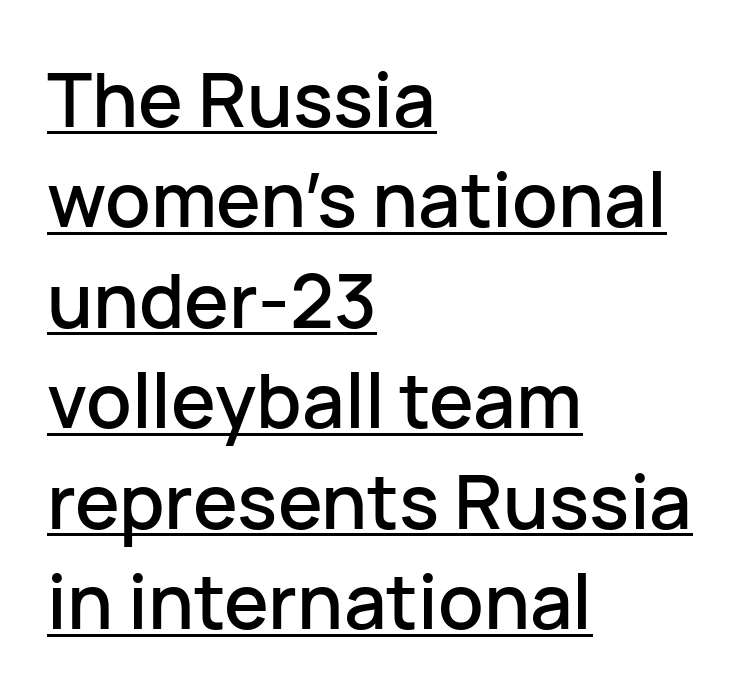
Q: Is the text italic (slanted)? A: No, it is upright.
Q: Is the typeface a serif or a sans-serif typeface? A: Sans-serif.
Q: Is the text underlined? A: Yes.
Q: How is the paragraph aligned? A: Left-aligned.
Q: Is the spacing between letters normal or unusually wide? A: Normal.
Q: Is the spacing between lines tight, normal or loose? A: Normal.
Q: Width (condensed, normal, or wide)? A: Normal.
Q: Stroke contrast? A: Low.
Q: x-height? A: Medium.
Q: Monospaced? A: No.
